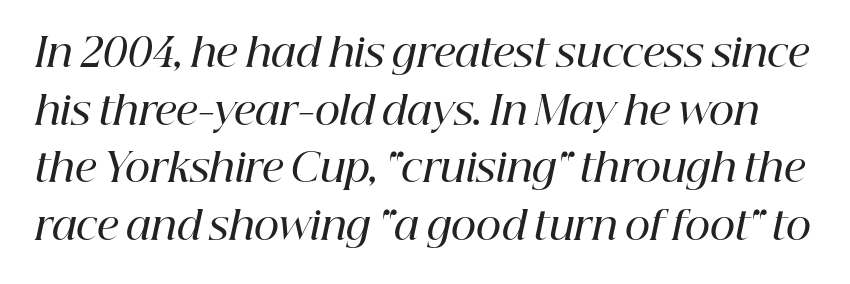
The image shows 39 px semibold serif type, italic (leaning right); set normal line spacing (1.48x), normal letter spacing, not underlined; high stroke contrast and a medium x-height.
